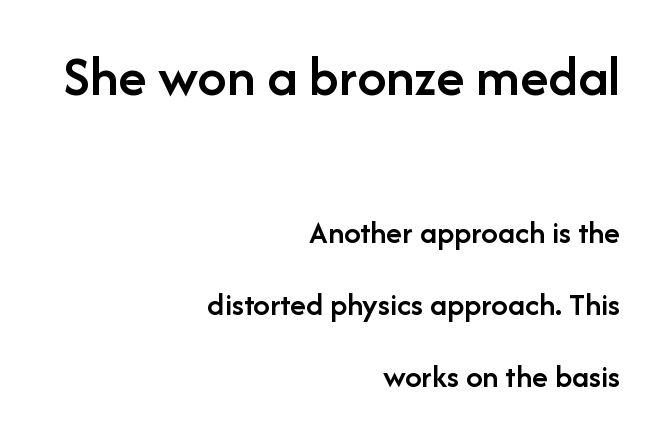
Q: Is the text bold? A: Semi-bold.
Q: Is the text italic (slanted)? A: No, it is upright.
Q: Is the typeface a serif or a sans-serif typeface? A: Sans-serif.
Q: Is the text underlined? A: No.
Q: How is the paragraph aligned? A: Right-aligned.
Q: Is the spacing between letters normal or unusually wide? A: Normal.
Q: Is the spacing between lines tight, normal or loose? A: Loose.
Q: Which block of text is set in a larger size, the first (top) or the second (bottom)? A: The first (top) one.
Q: Width (condensed, normal, or wide)? A: Normal.
Q: Stroke contrast? A: Low.
Q: x-height? A: Medium.
Q: Monospaced? A: No.
